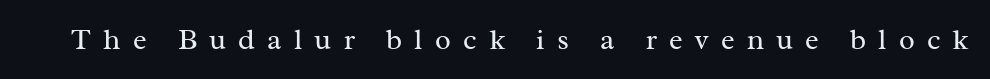
Unlike italic type, these characters show no tilt at all. Substantial extra tracking has been applied to these lines. This reads as an unemphasized weight, regular at the heaviest. This is serif lettering, the kind often seen in printed books.
